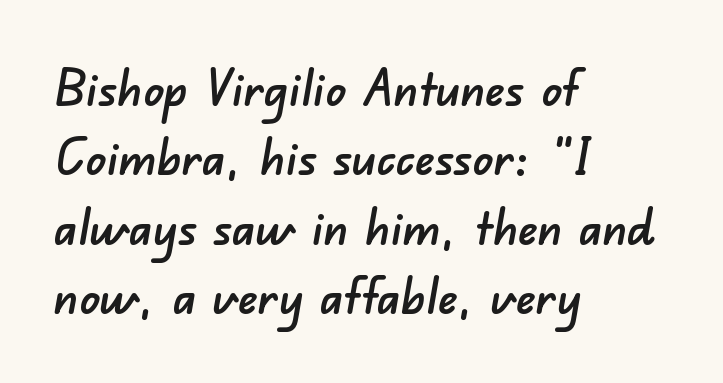
Check where the strokes stop: nothing finishes them off — pure sans. The setting favours the left margin, as ordinary paragraphs usually do. Character widths vary here, with narrow letters taking less room than wide ones. This sample keeps an unexceptional amount of space between lines. The line texture is even and compact thanks to regular tracking. Descenders are the only things crossing below the line.
